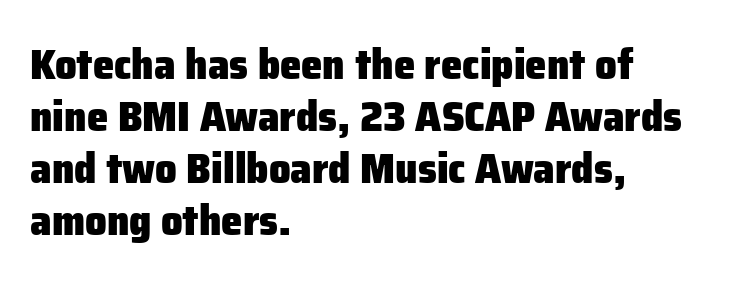
{"serif": "no", "italic": "no", "bold": "yes", "weight": "heavy", "width": "normal", "stroke_contrast": "low", "x_height": "medium", "monospaced": "no", "underline": "no", "align": "left", "line_spacing_ratio": 1.21, "letter_spacing": "normal", "letter_spacing_em": 0.0, "glyph_px": 43}
